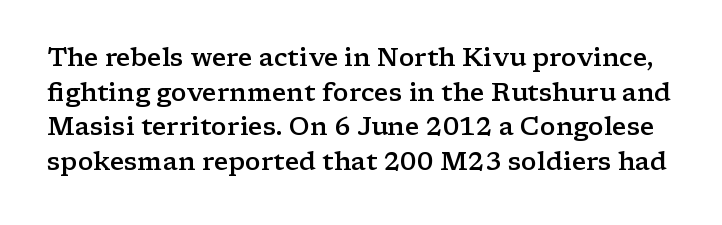
The image shows 25 px text type, upright; set normal line spacing (1.39x), normal letter spacing, not underlined.
